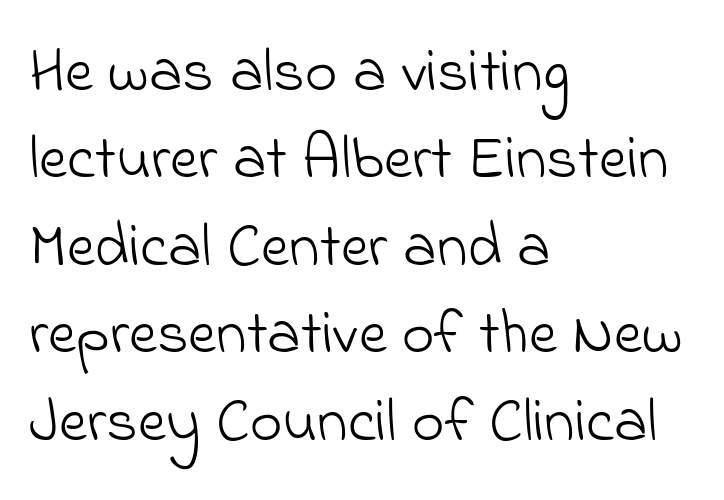
Q: Is the text bold? A: No.
Q: Is the typeface a serif or a sans-serif typeface? A: Sans-serif.
Q: Is the text underlined? A: No.
Q: How is the paragraph aligned? A: Left-aligned.
Q: Is the spacing between letters normal or unusually wide? A: Normal.
Q: Is the spacing between lines tight, normal or loose? A: Normal.
Q: Width (condensed, normal, or wide)? A: Normal.
Q: Stroke contrast? A: Low.
Q: x-height? A: Small.
Q: Monospaced? A: No.
